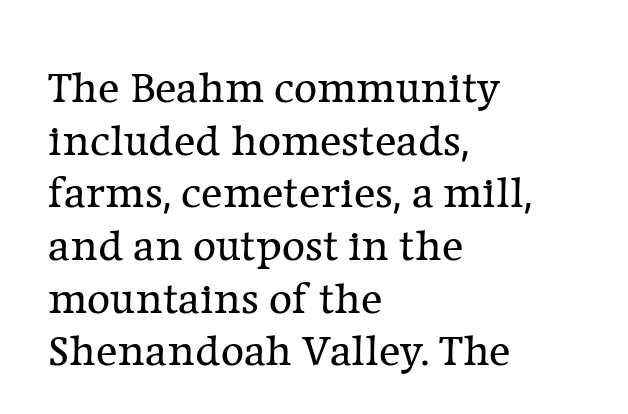
The image shows 45 px regular-weight serif type, upright; set left-aligned, line spacing 1.17x, normal letter spacing, not underlined; low stroke contrast and a medium x-height.
